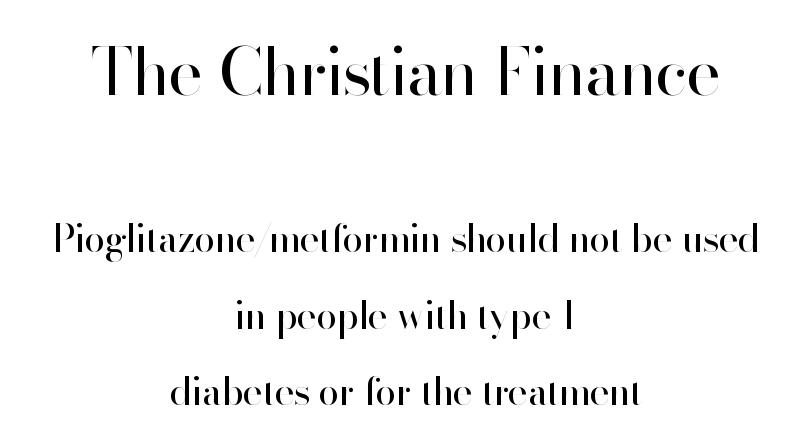
Students, observe: this is what heavily led, spacious text looks like. No extra tracking has been applied to these lines. Ink coverage per letter is moderate at most. Where is the straight margin? There isn't one; the lines are centered. Look at the glyph heights: the upper group is clearly the bigger setting. Only glyphs here, with clear space below each row.
